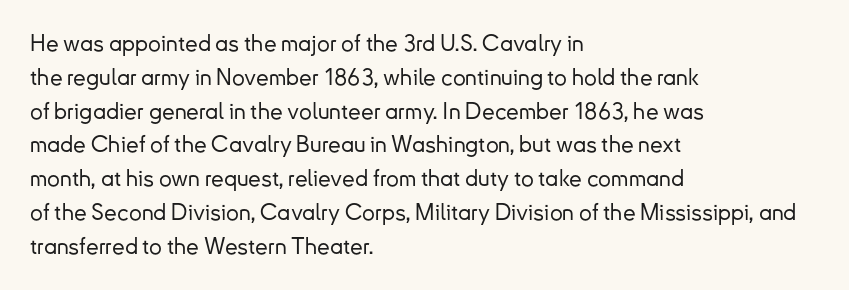
Left-aligned paragraph, ragged on the right. Compared with typical body copy, the letter spacing here is the same. A roman cut, with each character standing at attention. Baseline-to-baseline distance is the conventional proportion of letter height. The string is rendered with underlining switched off.
